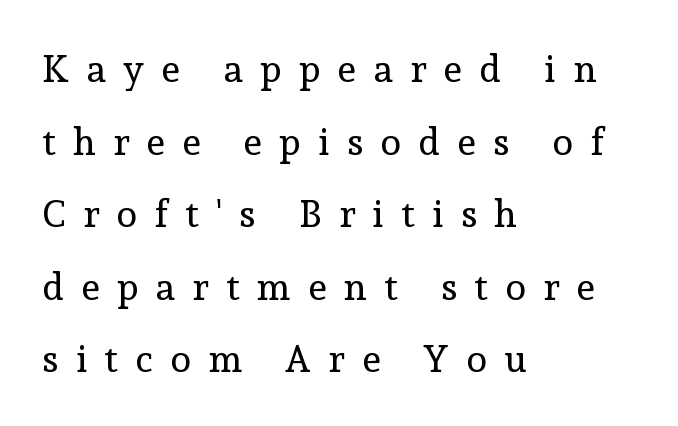
The baseline area is clear. Interline gaps are noticeably wide in this sample. Upright lettering throughout. Regarding serifs, this sample has them.
